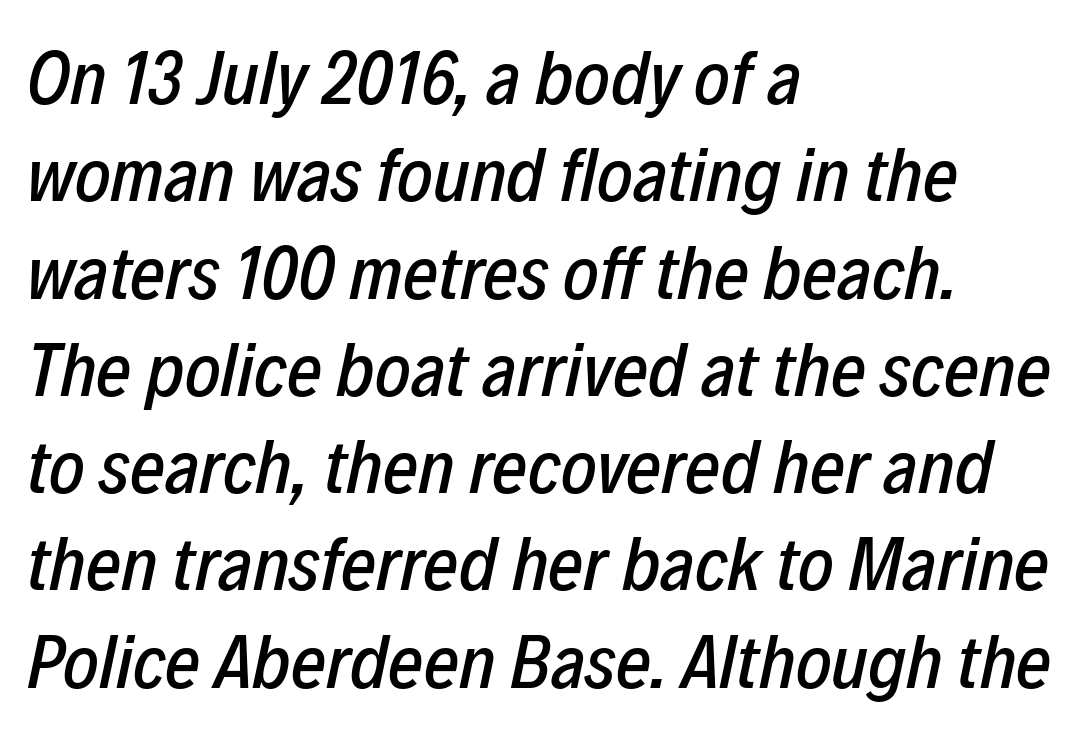
The image shows 76 px condensed type, italic (leaning right); set left-aligned, normal line spacing (1.28x), normal letter spacing, not underlined; low stroke contrast and a medium x-height.
